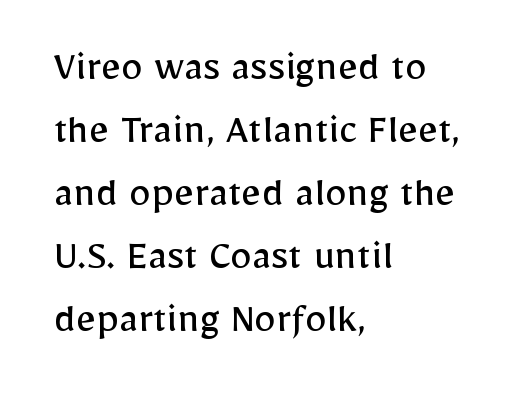
Q: Is the text bold? A: No.
Q: Is the text italic (slanted)? A: No, it is upright.
Q: Is the typeface a serif or a sans-serif typeface? A: Sans-serif.
Q: Is the text underlined? A: No.
Q: How is the paragraph aligned? A: Left-aligned.
Q: Is the spacing between letters normal or unusually wide? A: Normal.
Q: Is the spacing between lines tight, normal or loose? A: Normal.
Q: Width (condensed, normal, or wide)? A: Normal.
Q: Stroke contrast? A: Low.
Q: x-height? A: Medium.
Q: Monospaced? A: No.
